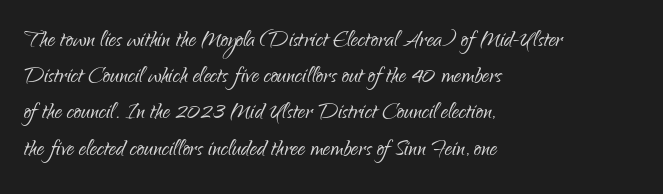
This rendering uses left alignment, leaving the right contour irregular. Is this a sans? Yes — the strokes have no serifs. Stem width sits at or under what a default text font uses. Descenders hang freely into open space.
